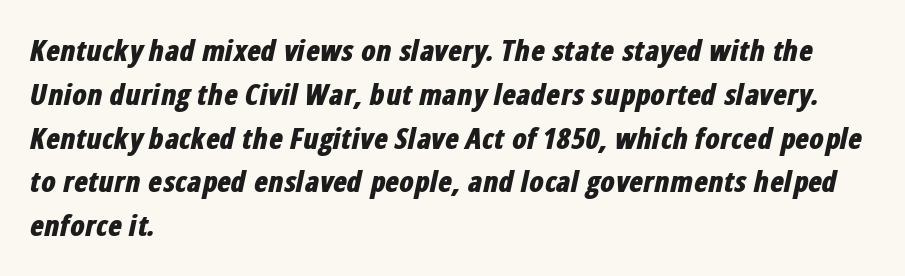
The image shows 29 px bold, condensed type, italic (leaning right); set left-aligned, normal line spacing (1.51x), normal letter spacing, not underlined; low stroke contrast and a medium x-height.
